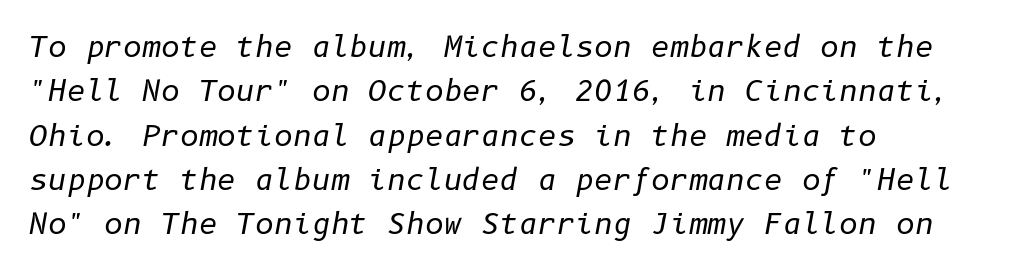
{"italic": "yes", "lean": "right", "slant_degrees": 10, "bold": "no", "weight": "regular", "width": "normal", "stroke_contrast": "low", "x_height": "medium", "underline": "no", "align": "left", "line_spacing": "normal", "line_spacing_ratio": 1.53, "letter_spacing": "normal", "letter_spacing_em": 0.0, "glyph_px": 29}
